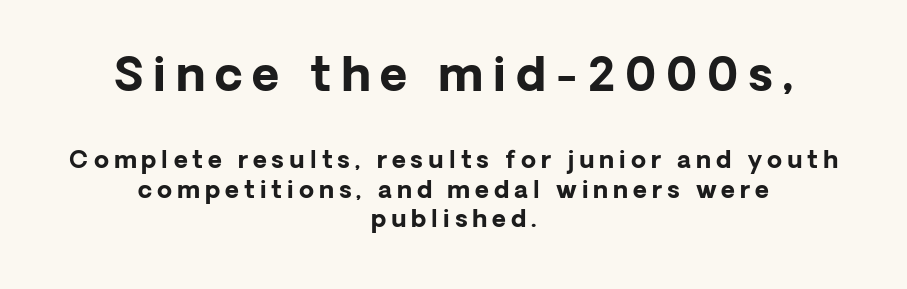
Q: Is the text bold? A: Yes.
Q: Is the text italic (slanted)? A: No, it is upright.
Q: Is the typeface a serif or a sans-serif typeface? A: Sans-serif.
Q: Is the text underlined? A: No.
Q: How is the paragraph aligned? A: Centered.
Q: Is the spacing between letters normal or unusually wide? A: Unusually wide.
Q: Which block of text is set in a larger size, the first (top) or the second (bottom)? A: The first (top) one.
Q: Width (condensed, normal, or wide)? A: Normal.
Q: Stroke contrast? A: Low.
Q: x-height? A: Medium.
Q: Monospaced? A: No.
